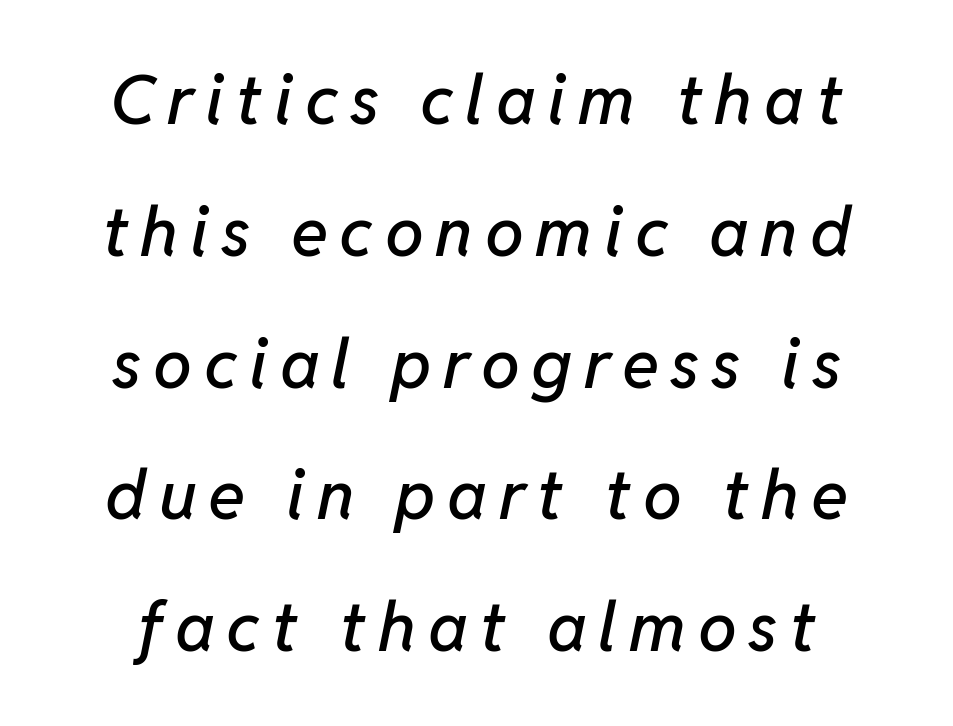
{"italic": "yes", "lean": "right", "slant_degrees": 11, "width": "normal", "stroke_contrast": "low", "x_height": "medium", "monospaced": "no", "underline": "no", "line_spacing": "loose", "line_spacing_ratio": 1.91, "glyph_px": 69}
